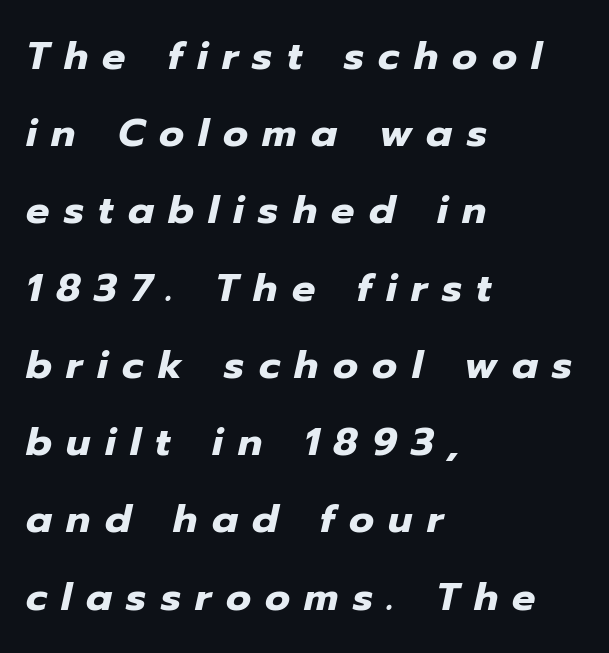
The image shows 39 px heavy type, italic (leaning right); set left-aligned, loose line spacing (1.98x), unusually wide letter spacing (+0.37 em), not underlined; low stroke contrast and a medium x-height.
